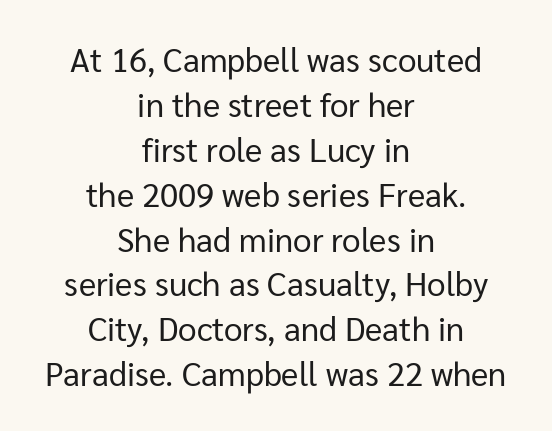
Q: Is the text bold? A: No.
Q: Is the text italic (slanted)? A: No, it is upright.
Q: Is the typeface a serif or a sans-serif typeface? A: Sans-serif.
Q: Is the text underlined? A: No.
Q: How is the paragraph aligned? A: Centered.
Q: Is the spacing between letters normal or unusually wide? A: Normal.
Q: Is the spacing between lines tight, normal or loose? A: Normal.
Q: Width (condensed, normal, or wide)? A: Normal.
Q: Stroke contrast? A: Low.
Q: x-height? A: Medium.
Q: Monospaced? A: No.
